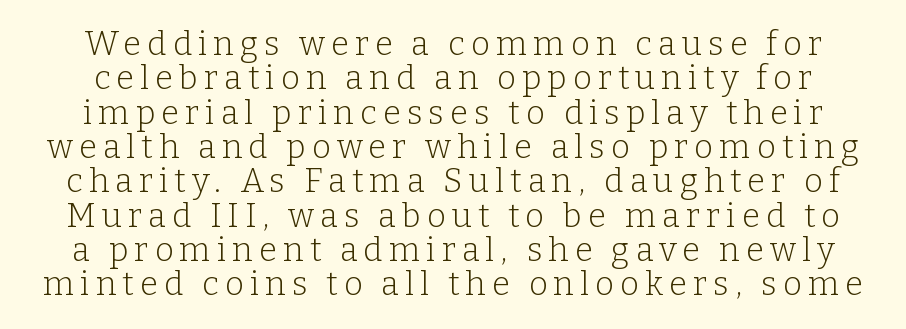
The image shows 33 px light serif type, upright; set tight line spacing (1.04x), not underlined; low stroke contrast and a medium x-height.
